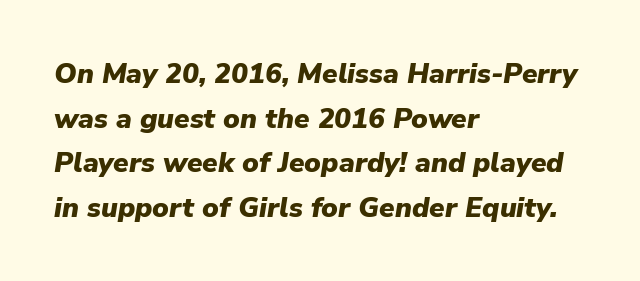
Yep, that's italic — everything's leaning. Glyph-to-glyph distance matches everyday printed text. A typesetter would call this leading conventional body-copy spacing. Only glyphs here, with clear space below each row. The face used here is proportionally spaced, like ordinary book or web type.
